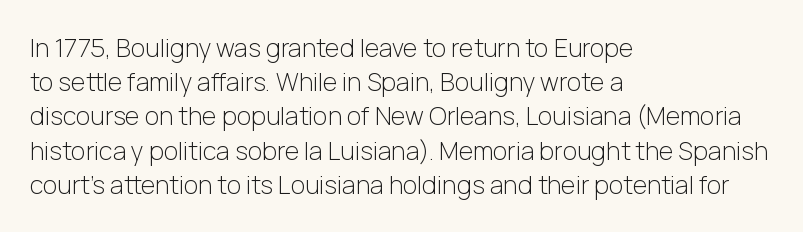
Q: Is the text bold? A: No.
Q: Is the text italic (slanted)? A: No, it is upright.
Q: Is the text underlined? A: No.
Q: How is the paragraph aligned? A: Left-aligned.
Q: Is the spacing between letters normal or unusually wide? A: Normal.
Q: Is the spacing between lines tight, normal or loose? A: Normal.
